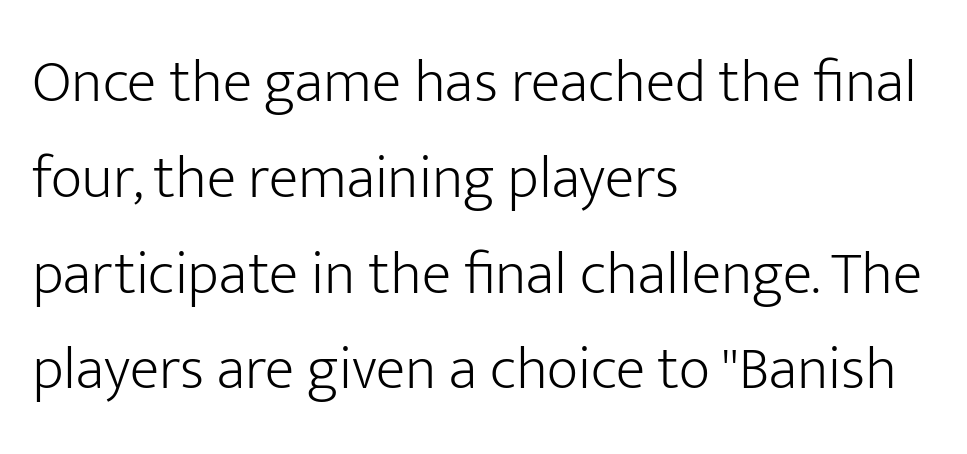
{"serif": "no", "italic": "no", "bold": "no", "weight": "light", "width": "normal", "stroke_contrast": "low", "x_height": "medium", "monospaced": "no", "underline": "no", "align": "left", "line_spacing": "normal", "line_spacing_ratio": 1.57, "letter_spacing": "normal", "letter_spacing_em": 0.0, "glyph_px": 61}
